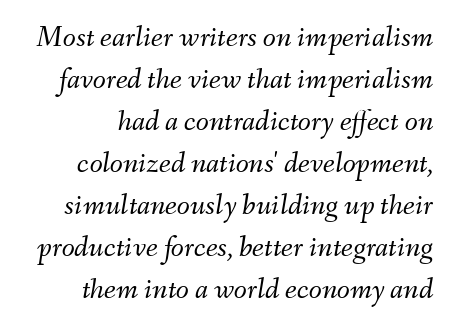
{"italic": "yes", "lean": "right", "slant_degrees": 9, "bold": "no", "weight": "light", "width": "normal", "stroke_contrast": "medium", "x_height": "small", "monospaced": "no", "underline": "no", "align": "right", "line_spacing": "normal", "line_spacing_ratio": 1.4, "letter_spacing": "normal", "letter_spacing_em": 0.0, "glyph_px": 30}
